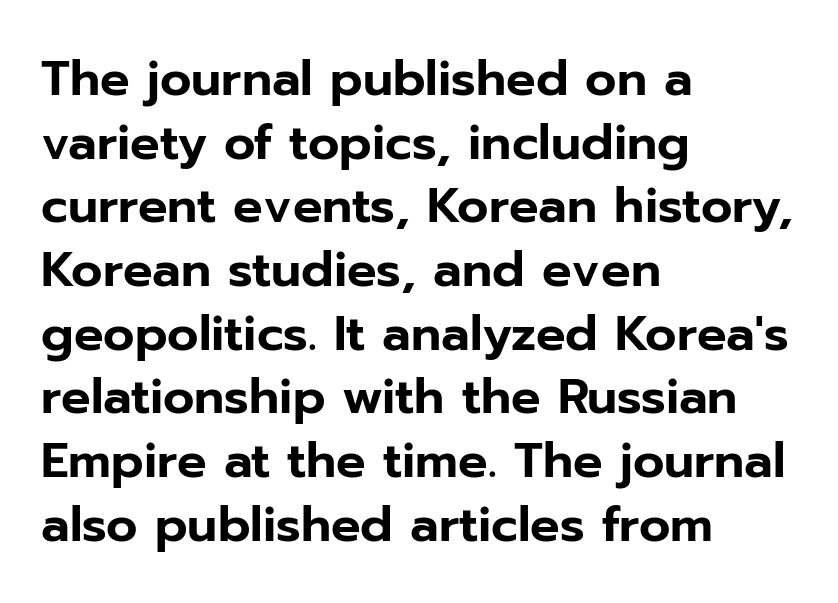
The image shows 49 px sans-serif type, upright; set left-aligned, normal line spacing (1.3x), normal letter spacing, not underlined; low stroke contrast and a medium x-height.
